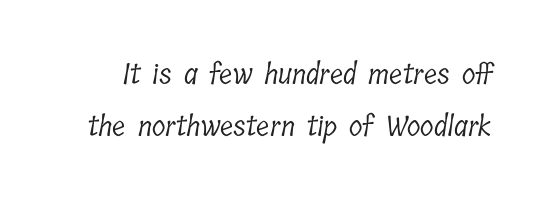
Q: Is the text bold? A: No.
Q: Is the typeface a serif or a sans-serif typeface? A: Serif.
Q: Is the text underlined? A: No.
Q: Is the spacing between letters normal or unusually wide? A: Normal.
Q: Width (condensed, normal, or wide)? A: Condensed.
Q: Stroke contrast? A: Low.
Q: x-height? A: Medium.
Q: Monospaced? A: No.
